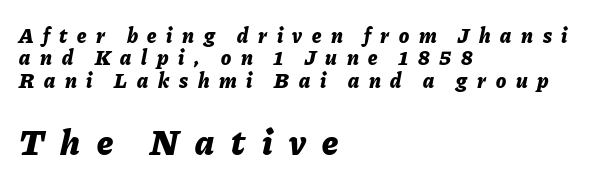
Whoever set this chose condensed vertical rhythm over breathing room. Do the characters align in a grid? No, the font is proportional. As a designer I'd log this as weight 700, bold. Designer's note — italics engaged.
